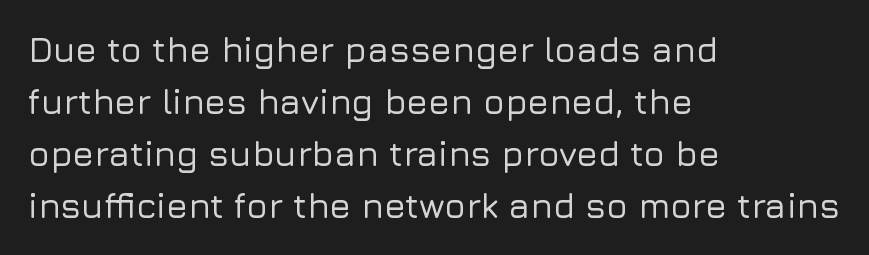
{"serif": "no", "italic": "no", "width": "normal", "stroke_contrast": "low", "x_height": "medium", "monospaced": "no", "underline": "no", "align": "left", "line_spacing": "normal", "line_spacing_ratio": 1.49, "letter_spacing": "normal", "letter_spacing_em": 0.0, "glyph_px": 35}
